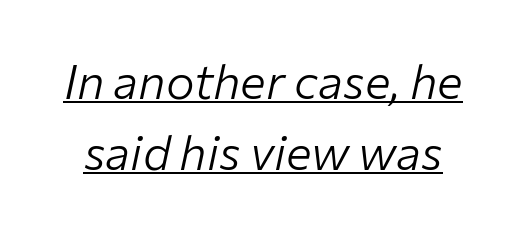
The image shows 48 px light type, italic (leaning right); set normal line spacing (1.48x), normal letter spacing, underlined; low stroke contrast and a medium x-height.
